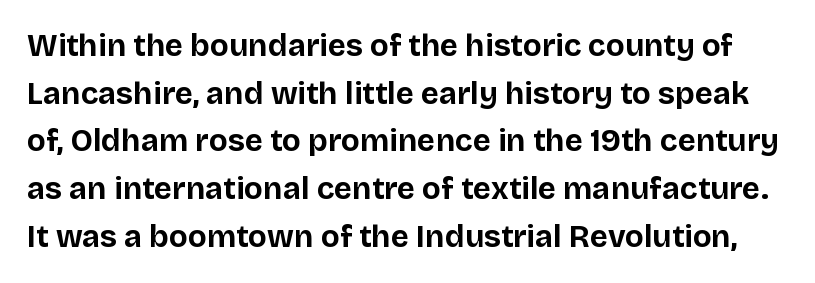
{"serif": "no", "italic": "no", "bold": "yes", "weight": "bold", "width": "normal", "stroke_contrast": "low", "x_height": "large", "monospaced": "no", "underline": "no", "line_spacing": "normal", "line_spacing_ratio": 1.54, "letter_spacing": "normal", "letter_spacing_em": 0.0, "glyph_px": 31}
